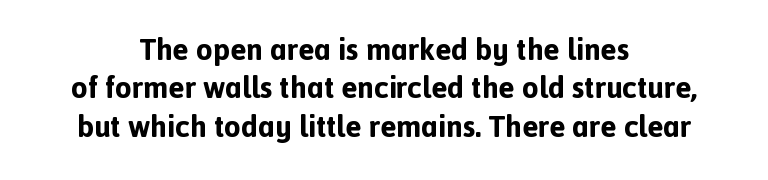
The image shows 30 px bold sans-serif type, upright; set centered, normal line spacing (1.28x), normal letter spacing, not underlined; a medium x-height.
